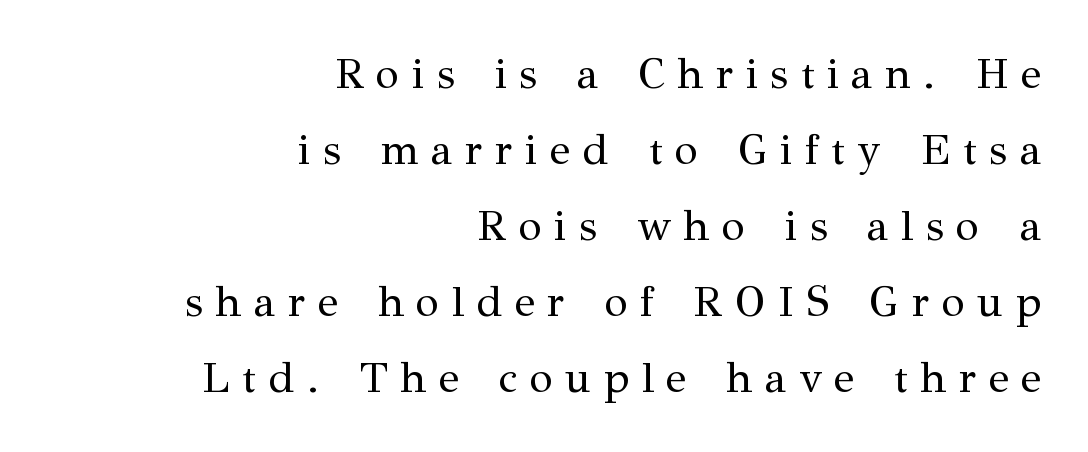
{"serif": "yes", "italic": "no", "bold": "no", "weight": "regular", "width": "normal", "stroke_contrast": "medium", "x_height": "medium", "monospaced": "no", "underline": "no", "align": "right", "line_spacing_ratio": 1.77, "letter_spacing": "wide", "letter_spacing_em": 0.29, "glyph_px": 43}
